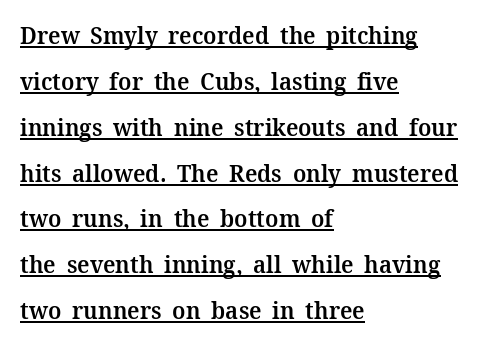
The image shows 24 px text type, upright; set left-aligned, loose line spacing (1.91x), normal letter spacing, underlined.
